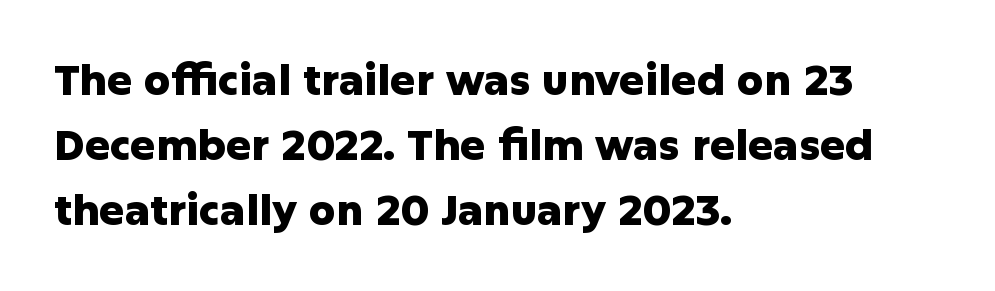
Ascenders rise straight up at ninety degrees. One-word summary of the alignment: left. Words float on clear page, feet unadorned. Each glyph is drawn with heavy, bold strokes. Character widths vary here, with narrow letters taking less room than wide ones. The rendering uses a moderate line-height, typical for paragraphs.
